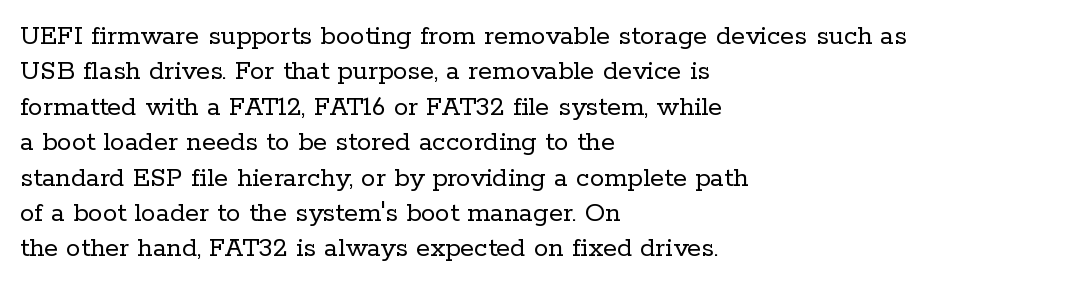
The image shows 29 px regular-weight serif type, upright; set left-aligned, line spacing 1.22x, normal letter spacing, not underlined; low stroke contrast and a medium x-height.
